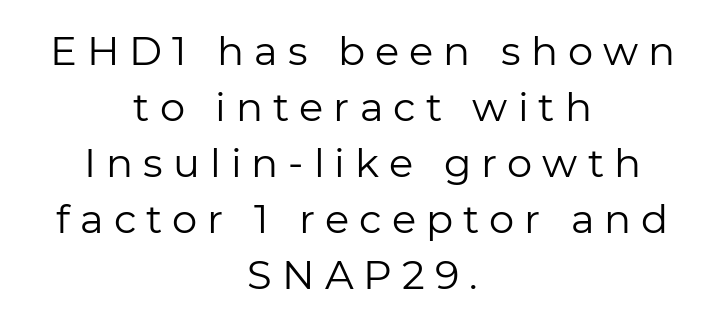
The image shows 40 px regular-weight sans-serif type, upright; set centered, normal line spacing (1.4x), unusually wide letter spacing (+0.25 em), not underlined; low stroke contrast and a medium x-height.
